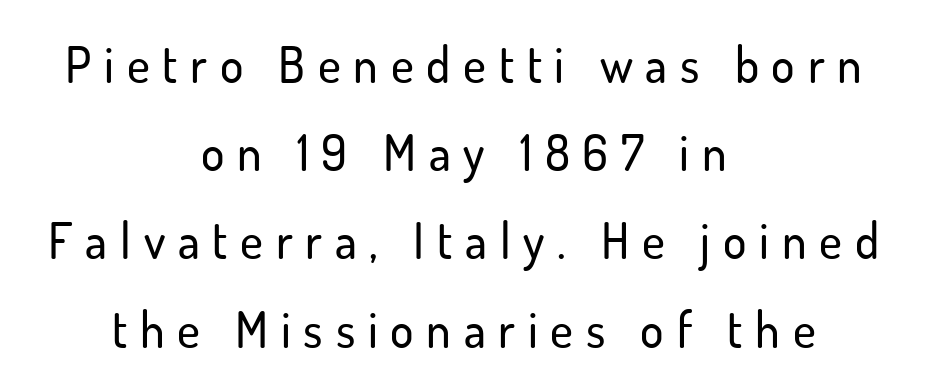
Here the glyphs are tracked loosely, breaking word shapes into spaced letters. The words here are not underlined. Spacing verdict: proportional, widths tailored to each character. The letters stand upright; this is a roman face.
